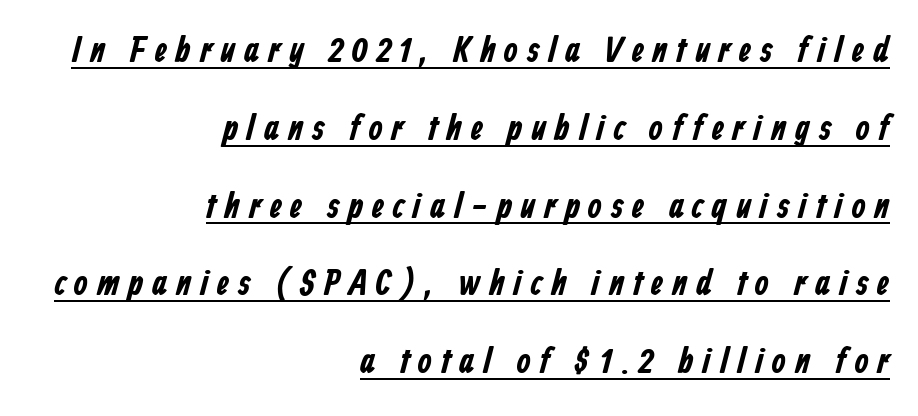
The image shows 36 px bold, condensed sans-serif type; set right-aligned, loose line spacing (2.16x), unusually wide letter spacing (+0.25 em), underlined; low stroke contrast and a medium x-height.
